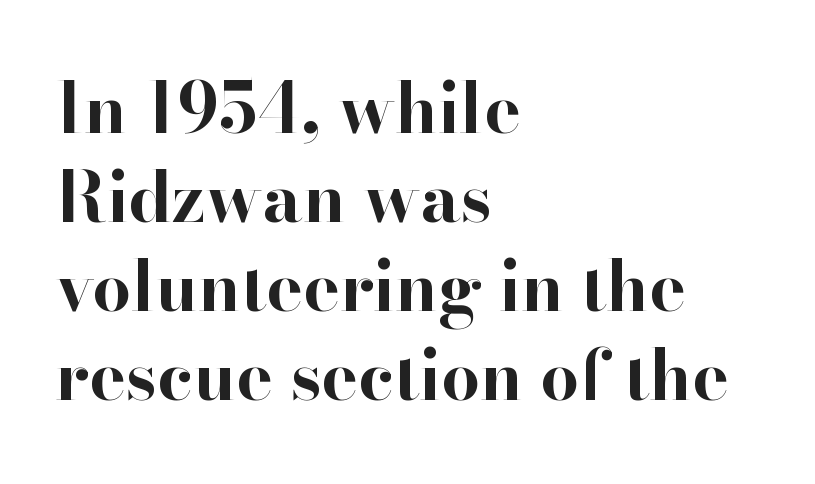
Q: Is the text bold? A: Yes.
Q: Is the text italic (slanted)? A: No, it is upright.
Q: Is the typeface a serif or a sans-serif typeface? A: Serif.
Q: Is the text underlined? A: No.
Q: How is the paragraph aligned? A: Left-aligned.
Q: Is the spacing between letters normal or unusually wide? A: Normal.
Q: Is the spacing between lines tight, normal or loose? A: Normal.
Q: Width (condensed, normal, or wide)? A: Normal.
Q: Stroke contrast? A: High.
Q: x-height? A: Small.
Q: Monospaced? A: No.
